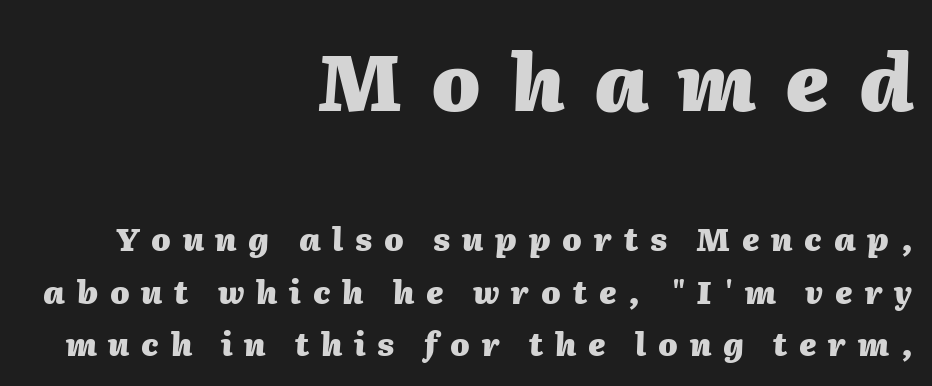
Short note: letters widely spaced. Letters rest on an invisible, unmarked baseline. Style check: oblique. A student would notice the top passage is typeset larger than what follows. If you drew a ruler down the right edge, every line would touch it.
